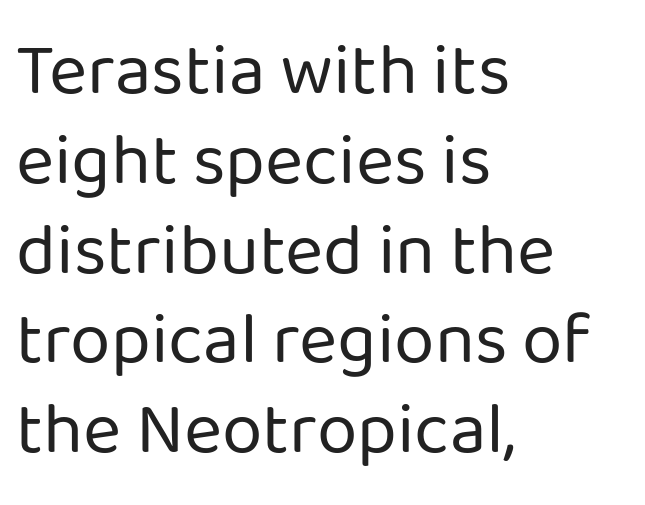
The image shows 73 px regular-weight sans-serif type, upright; set left-aligned, line spacing 1.23x, normal letter spacing, not underlined; low stroke contrast and a medium x-height.
